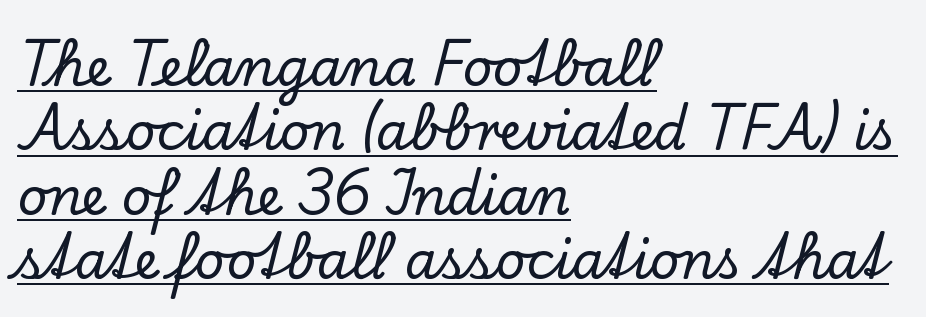
Q: Is the text italic (slanted)? A: Yes.
Q: Is the typeface a serif or a sans-serif typeface? A: Serif.
Q: Is the text underlined? A: Yes.
Q: How is the paragraph aligned? A: Left-aligned.
Q: Is the spacing between letters normal or unusually wide? A: Normal.
Q: Width (condensed, normal, or wide)? A: Normal.
Q: Stroke contrast? A: Low.
Q: x-height? A: Small.
Q: Monospaced? A: No.
